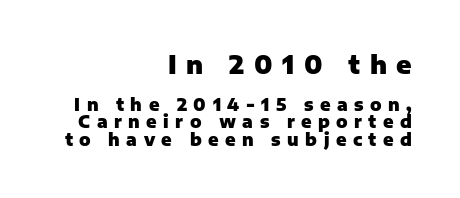
{"italic": "no", "bold": "yes", "underline": "no", "align": "right", "line_spacing": "tight", "line_spacing_ratio": 1.01, "letter_spacing": "wide", "letter_spacing_em": 0.38, "larger_block": "first", "size_ratio": 1.47, "glyph_px": 25}
